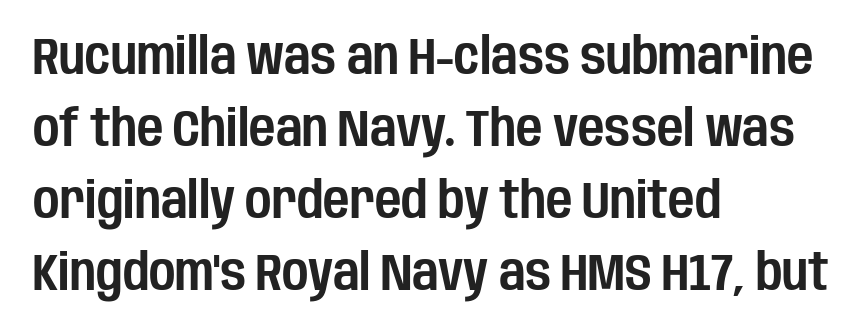
{"serif": "no", "italic": "no", "width": "condensed", "stroke_contrast": "low", "x_height": "large", "monospaced": "no", "underline": "no", "align": "left", "line_spacing": "normal", "line_spacing_ratio": 1.41, "letter_spacing": "normal", "letter_spacing_em": 0.0, "glyph_px": 51}
